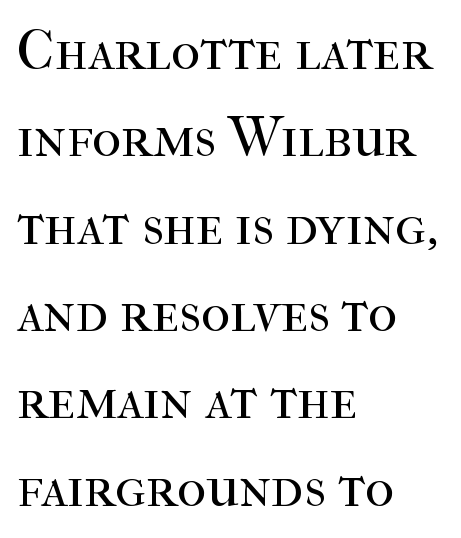
The image shows 56 px regular-weight serif type, upright; set left-aligned, normal line spacing (1.56x), normal letter spacing, not underlined; high stroke contrast and a medium x-height.
